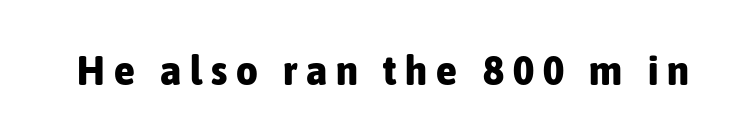
Q: Is the text bold? A: Yes.
Q: Is the text italic (slanted)? A: No, it is upright.
Q: Is the typeface a serif or a sans-serif typeface? A: Sans-serif.
Q: Is the text underlined? A: No.
Q: Is the spacing between letters normal or unusually wide? A: Unusually wide.
Q: Width (condensed, normal, or wide)? A: Condensed.
Q: Stroke contrast? A: Low.
Q: x-height? A: Medium.
Q: Monospaced? A: No.
